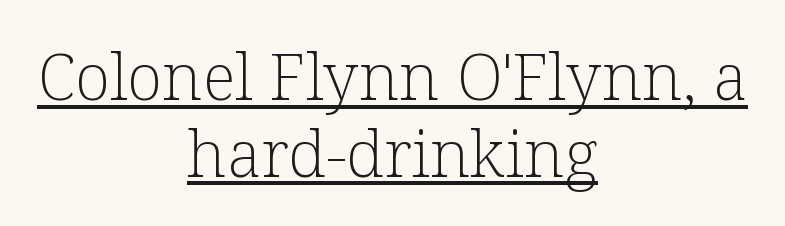
Q: Is the text bold? A: No.
Q: Is the text italic (slanted)? A: No, it is upright.
Q: Is the typeface a serif or a sans-serif typeface? A: Serif.
Q: Is the text underlined? A: Yes.
Q: How is the paragraph aligned? A: Centered.
Q: Is the spacing between letters normal or unusually wide? A: Normal.
Q: Width (condensed, normal, or wide)? A: Normal.
Q: Stroke contrast? A: Low.
Q: x-height? A: Medium.
Q: Monospaced? A: No.
